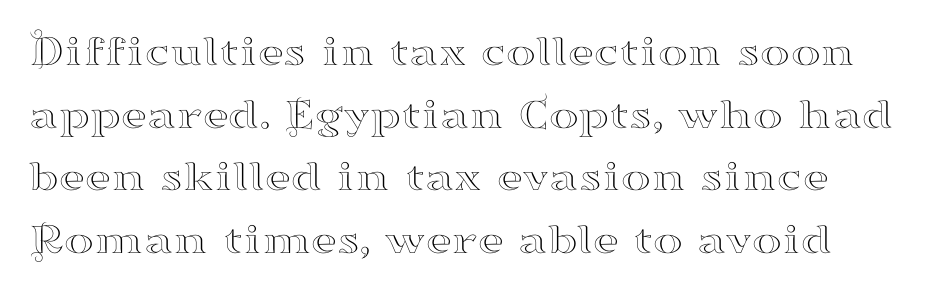
Q: Is the text italic (slanted)? A: No, it is upright.
Q: Is the typeface a serif or a sans-serif typeface? A: Serif.
Q: Is the text underlined? A: No.
Q: Is the spacing between letters normal or unusually wide? A: Normal.
Q: Is the spacing between lines tight, normal or loose? A: Normal.
Q: Width (condensed, normal, or wide)? A: Wide.
Q: Stroke contrast? A: High.
Q: x-height? A: Small.
Q: Monospaced? A: No.
